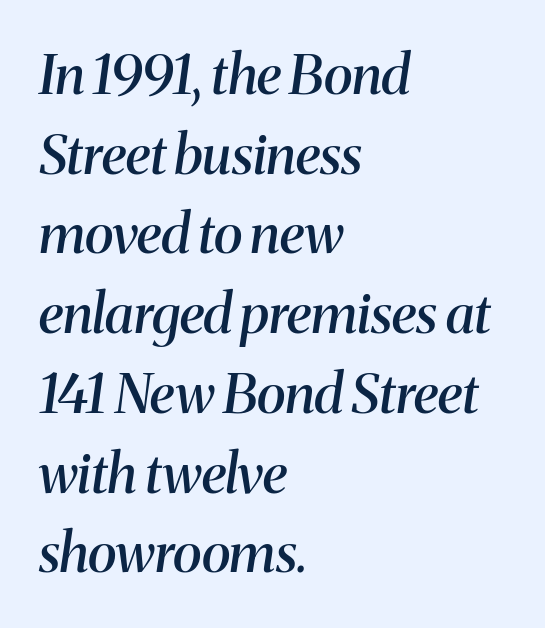
{"serif": "yes", "italic": "yes", "lean": "right", "slant_degrees": 8, "bold": "semi", "weight": "semibold", "width": "normal", "stroke_contrast": "medium", "x_height": "medium", "monospaced": "no", "underline": "no", "align": "left", "line_spacing": "normal", "line_spacing_ratio": 1.45, "letter_spacing": "normal", "letter_spacing_em": 0.0, "glyph_px": 55}
